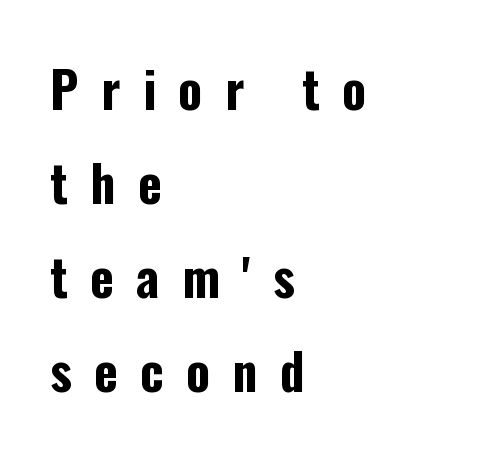
Students, this is bold: see how much ink each stroke carries. Line beginnings align vertically; line endings do not. The face used here is a sans, in the tradition of grotesques and geometrics. Is there any slant? The stems are plumb. Letter spacing: wide. The foot of each line stays bare and open.
